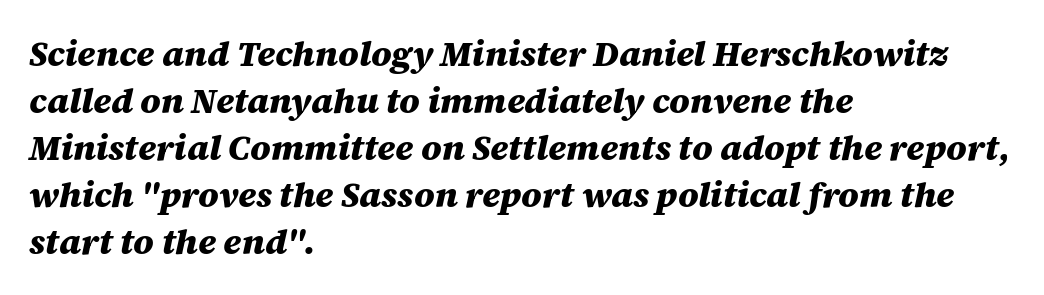
Q: Is the text bold? A: Yes.
Q: Is the text italic (slanted)? A: Yes, it leans right by about 12 degrees.
Q: Is the text underlined? A: No.
Q: How is the paragraph aligned? A: Left-aligned.
Q: Is the spacing between letters normal or unusually wide? A: Normal.
Q: Is the spacing between lines tight, normal or loose? A: Normal.
Q: Width (condensed, normal, or wide)? A: Normal.
Q: Stroke contrast? A: Medium.
Q: x-height? A: Large.
Q: Monospaced? A: No.
